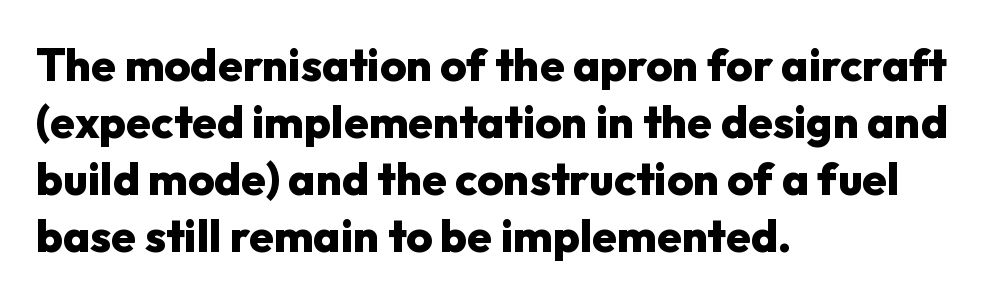
The image shows 45 px heavy sans-serif type, upright; set left-aligned, normal line spacing (1.27x), normal letter spacing, not underlined; low stroke contrast and a medium x-height.
